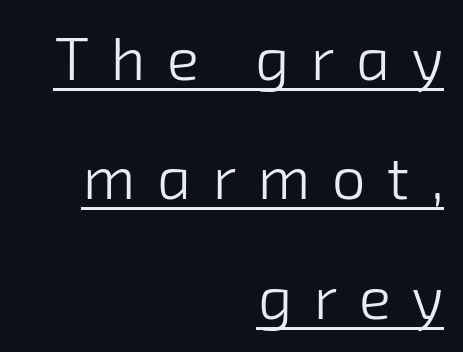
{"serif": "no", "bold": "no", "weight": "light", "width": "normal", "stroke_contrast": "low", "x_height": "medium", "monospaced": "no", "underline": "yes", "align": "right", "line_spacing": "loose", "line_spacing_ratio": 1.99, "letter_spacing": "wide", "letter_spacing_em": 0.36, "glyph_px": 60}
